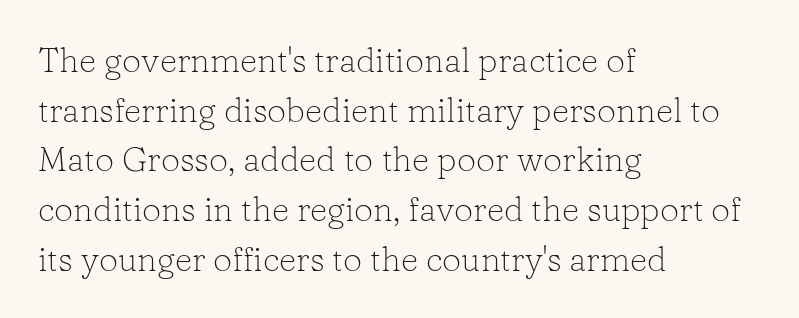
A typesetter would call this proportional, since set widths differ per character. The rag falls on the right side of this text block. In terms of letterform style, serifs are clearly present. Is the type heavy? It reads as light-to-regular instead. Tracking here is standard; glyphs follow each other at the usual distance.
